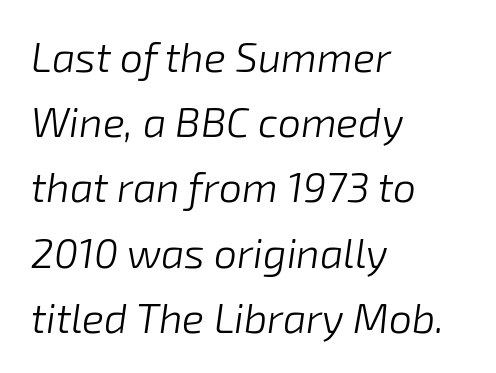
{"italic": "yes", "lean": "right", "slant_degrees": 8, "bold": "no", "weight": "light", "width": "normal", "stroke_contrast": "low", "x_height": "medium", "monospaced": "no", "underline": "no", "align": "left", "line_spacing": "normal", "line_spacing_ratio": 1.59, "letter_spacing": "normal", "letter_spacing_em": 0.0, "glyph_px": 41}
